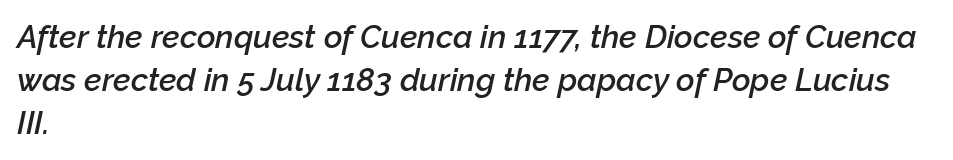
No extra tracking has been applied to these lines. A bare baseline throughout the passage. Varying glyph widths throughout — classic text-font behaviour. Every character sits at an angle, as italics do.
